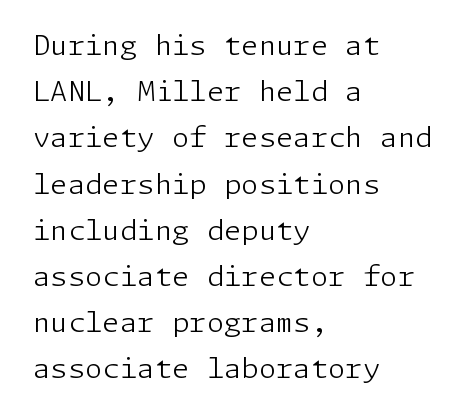
Q: Is the text bold? A: No.
Q: Is the text italic (slanted)? A: No, it is upright.
Q: Is the typeface a serif or a sans-serif typeface? A: Sans-serif.
Q: Is the text underlined? A: No.
Q: How is the paragraph aligned? A: Left-aligned.
Q: Is the spacing between letters normal or unusually wide? A: Normal.
Q: Is the spacing between lines tight, normal or loose? A: Normal.
Q: Width (condensed, normal, or wide)? A: Normal.
Q: Stroke contrast? A: Low.
Q: x-height? A: Medium.
